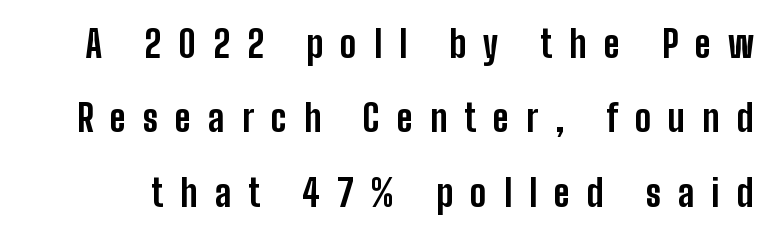
Typesetter's note: full bold, strokes at maximum text heaviness. Every character sits straight up, as roman type does. The letters advance in unequal steps, a hallmark of proportional type. Any mark beneath the type? The region is blank.
